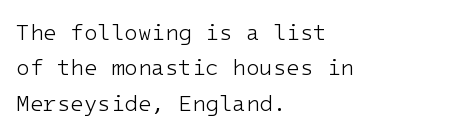
The image shows 22 px text type, upright; set left-aligned, normal line spacing (1.61x), normal letter spacing, not underlined.
